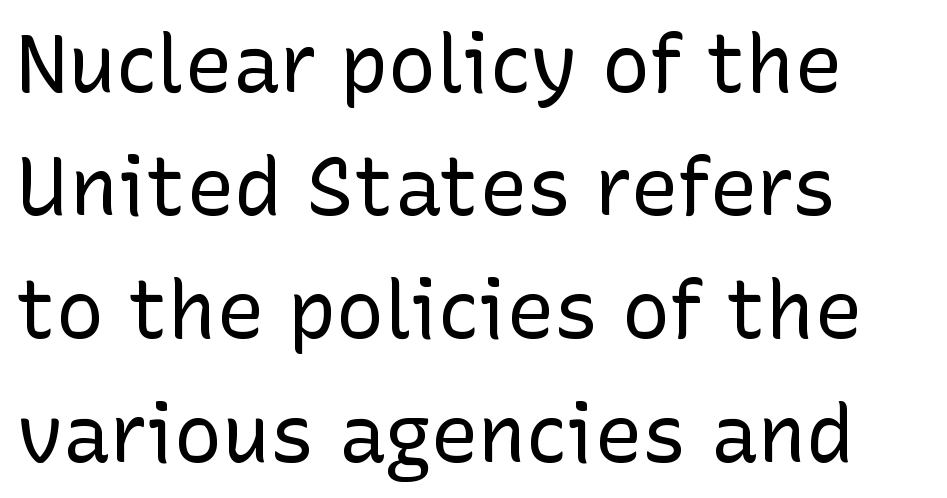
Q: Is the text bold? A: No.
Q: Is the text italic (slanted)? A: No, it is upright.
Q: Is the typeface a serif or a sans-serif typeface? A: Sans-serif.
Q: Is the text underlined? A: No.
Q: How is the paragraph aligned? A: Left-aligned.
Q: Is the spacing between letters normal or unusually wide? A: Normal.
Q: Is the spacing between lines tight, normal or loose? A: Normal.
Q: Width (condensed, normal, or wide)? A: Normal.
Q: Stroke contrast? A: Low.
Q: x-height? A: Medium.
Q: Monospaced? A: No.
